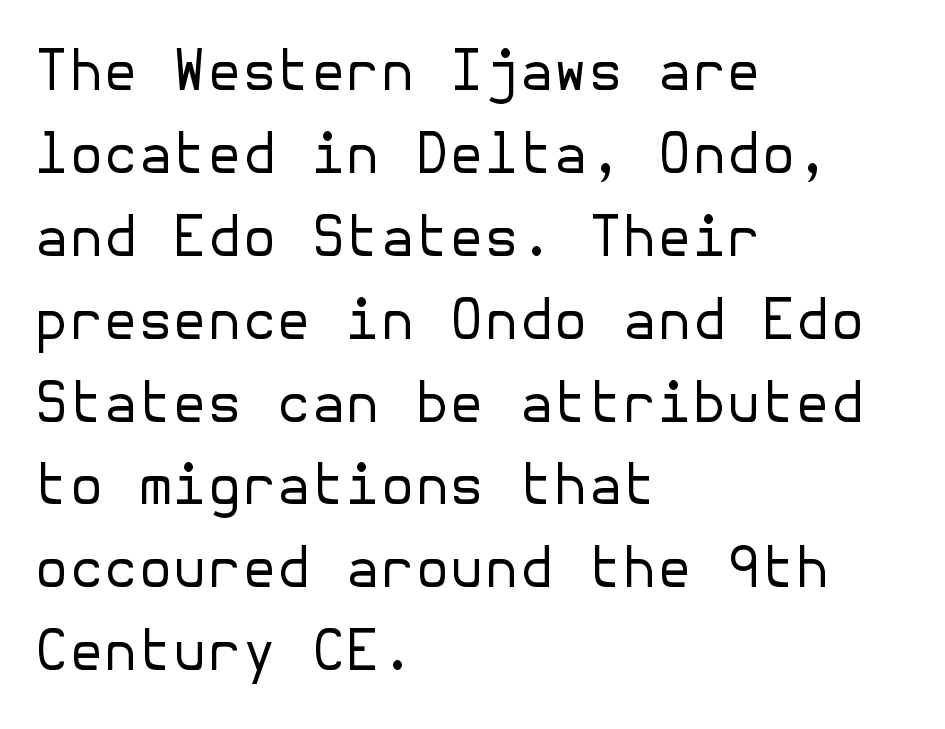
The image shows 56 px regular-weight sans-serif type, upright; set left-aligned, normal line spacing (1.48x), normal letter spacing, not underlined; low stroke contrast and a medium x-height.
